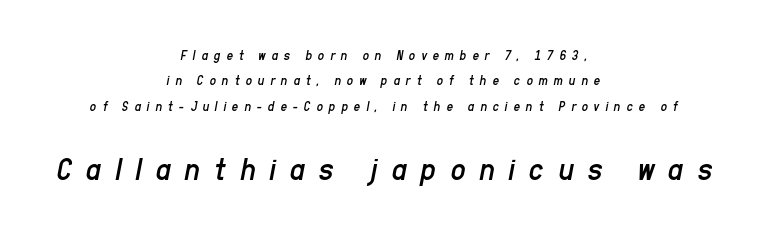
{"italic": "yes", "lean": "right", "slant_degrees": 11, "bold": "no", "weight": "regular", "width": "condensed", "stroke_contrast": "low", "x_height": "medium", "monospaced": "no", "underline": "no", "align": "center", "line_spacing_ratio": 1.82, "letter_spacing": "wide", "letter_spacing_em": 0.42, "larger_block": "second", "size_ratio": 2.36, "glyph_px": 33}
